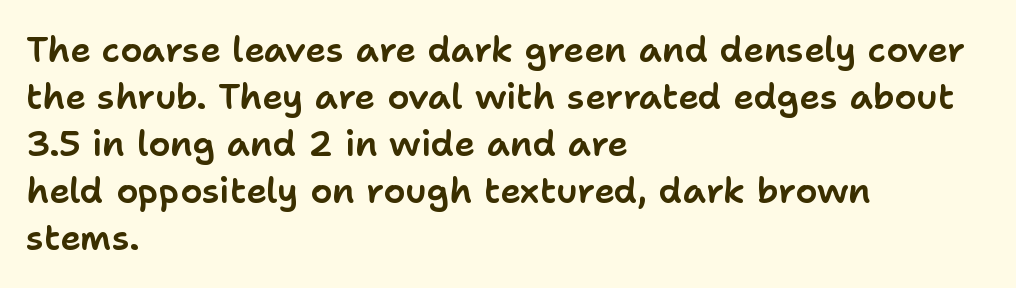
It's the straight-up-and-down kind of type. Where is the straight margin? On the left. Students, note that the glyphs here touch the page at normal intervals. This sample keeps an unexceptional amount of space between lines. Character widths vary here, with narrow letters taking less room than wide ones. The type family on display is of the sans-serif kind.
